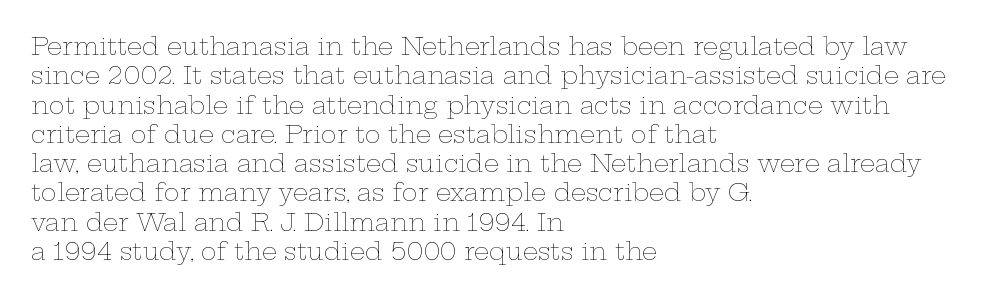
{"italic": "no", "bold": "no", "underline": "no", "align": "left", "line_spacing_ratio": 1.22, "letter_spacing": "normal", "letter_spacing_em": 0.0, "glyph_px": 24}
